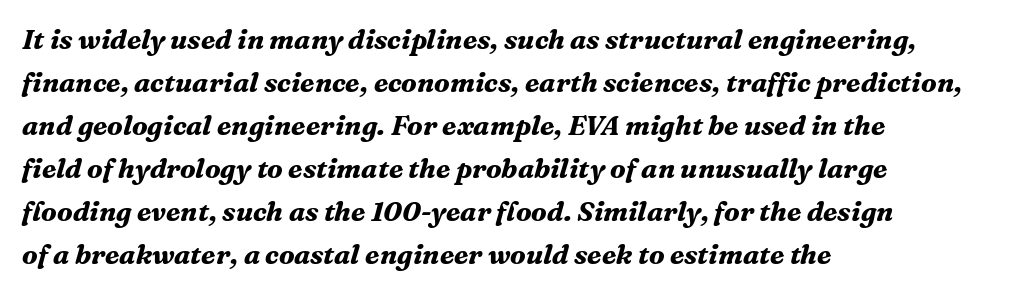
Q: Is the text bold? A: Yes.
Q: Is the text italic (slanted)? A: Yes, it leans right by about 16 degrees.
Q: Is the text underlined? A: No.
Q: How is the paragraph aligned? A: Left-aligned.
Q: Is the spacing between letters normal or unusually wide? A: Normal.
Q: Is the spacing between lines tight, normal or loose? A: Normal.
